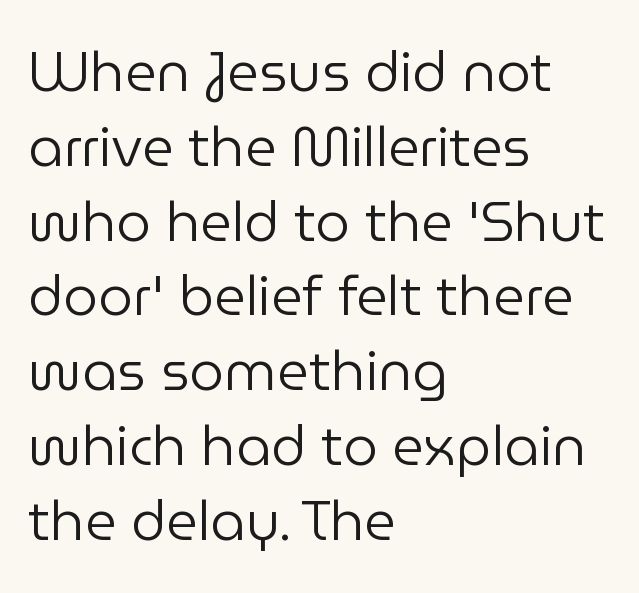
Each letter keeps its own natural width here, so spacing adapts to shape. Descender tails drop into unmarked territory. The paragraph shown leans on its left margin. On a weight scale, this lands at 450 or below.
